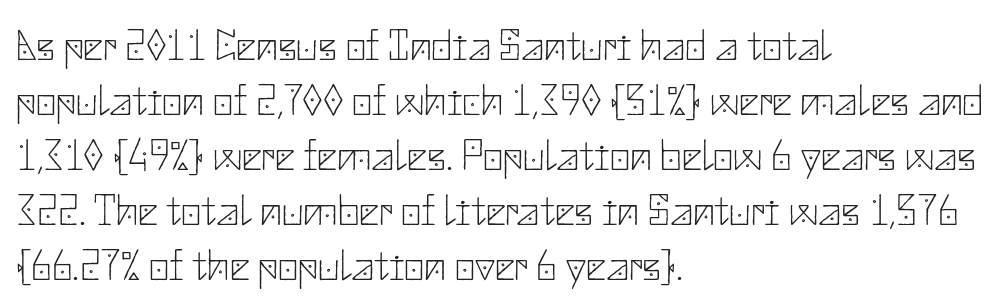
In CSS terms this would be text-align: left. Tall strokes in this sample are plumb rather than angled. Regular leading. Tracking value appears to be zero — textbook default spacing. A clean baseline with only descenders dipping below it.
